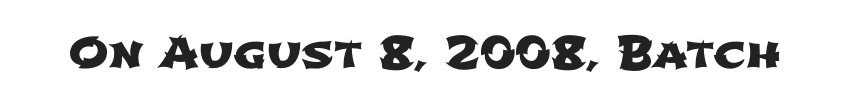
These lines are rendered in a variable-pitch font. What kind of face is this? One without serifs — a sans. Letters rest on an invisible, unmarked baseline. Here the glyphs are tracked normally, forming tight word shapes.
